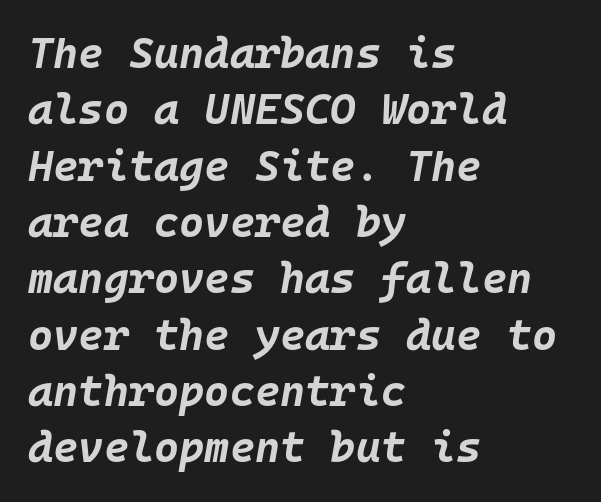
The image shows 43 px bold type, italic (leaning right), monospaced; set left-aligned, normal line spacing (1.31x), normal letter spacing, not underlined; low stroke contrast and a large x-height.
